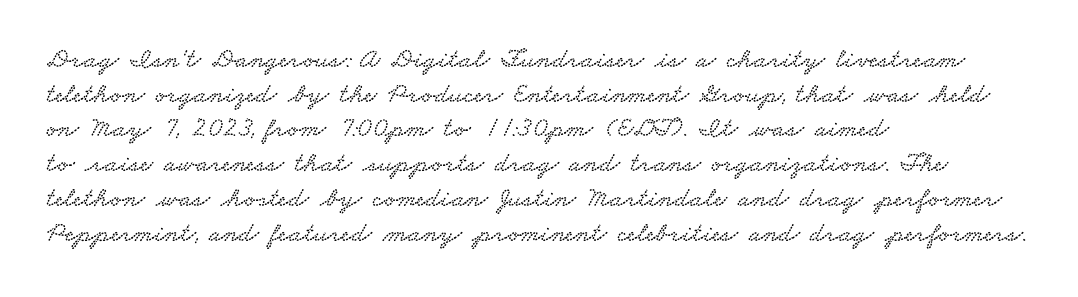
Q: Is the text underlined? A: No.
Q: How is the paragraph aligned? A: Left-aligned.
Q: Is the spacing between letters normal or unusually wide? A: Normal.
Q: Width (condensed, normal, or wide)? A: Wide.
Q: Stroke contrast? A: Low.
Q: x-height? A: Small.
Q: Monospaced? A: No.
